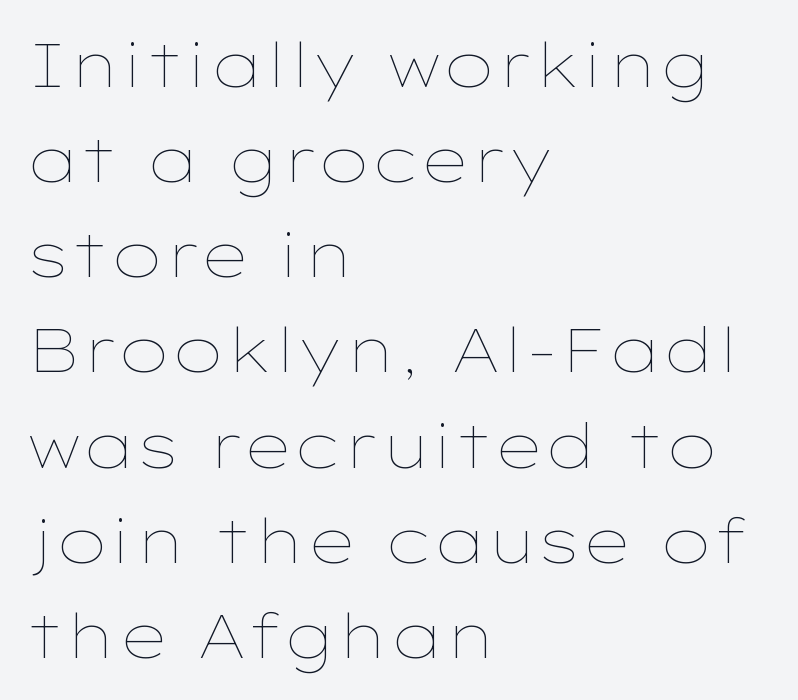
The image shows 61 px thin, wide type, upright; set left-aligned, normal line spacing (1.56x), normal letter spacing, not underlined; low stroke contrast and a medium x-height.
